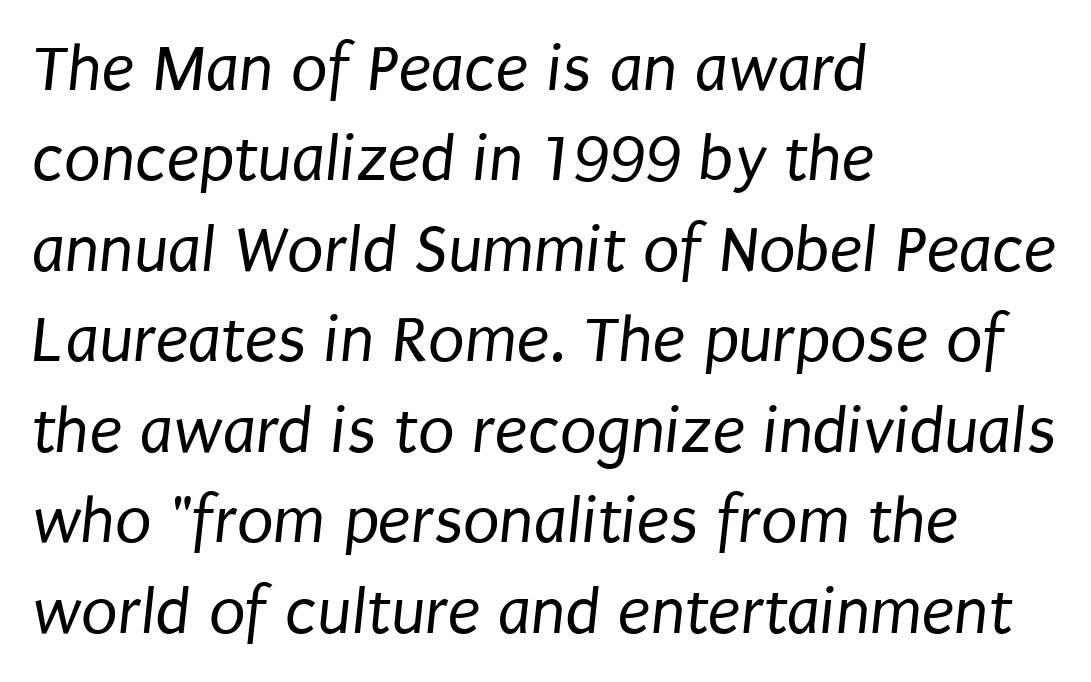
Q: Is the text bold? A: No.
Q: Is the typeface a serif or a sans-serif typeface? A: Sans-serif.
Q: Is the text underlined? A: No.
Q: How is the paragraph aligned? A: Left-aligned.
Q: Is the spacing between letters normal or unusually wide? A: Normal.
Q: Is the spacing between lines tight, normal or loose? A: Normal.
Q: Width (condensed, normal, or wide)? A: Condensed.
Q: Stroke contrast? A: Low.
Q: x-height? A: Large.
Q: Monospaced? A: No.
